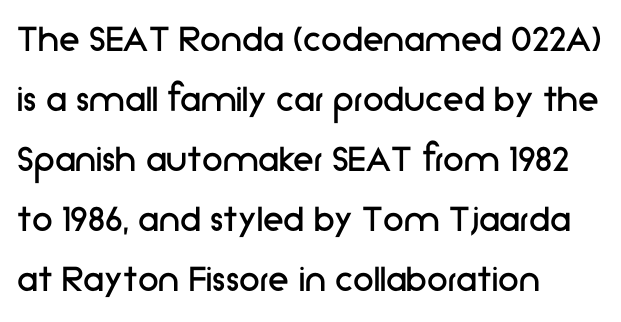
Think of a printed novel: that variable character pitch is what you see here. No word sits above an underline. A typesetter would label this face a sans. Nobody touched the tracking dial on this one.
